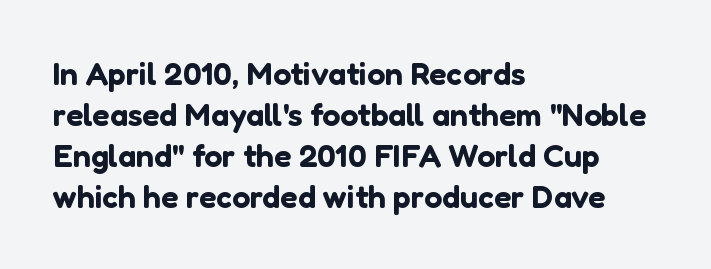
Reading down the block, your eye returns to a fixed left position each line. The rendering shows plain stroke endings on the letterforms — a sans-serif design. The passage shown is typed in a proportional face where columns would drift. It's the straight-up-and-down kind of type.
